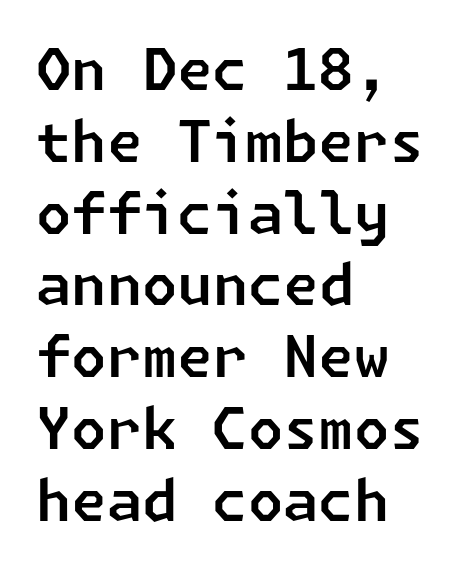
Q: Is the typeface a serif or a sans-serif typeface? A: Sans-serif.
Q: Is the text underlined? A: No.
Q: How is the paragraph aligned? A: Left-aligned.
Q: Is the spacing between letters normal or unusually wide? A: Normal.
Q: Is the spacing between lines tight, normal or loose? A: Normal.
Q: Width (condensed, normal, or wide)? A: Normal.
Q: Stroke contrast? A: Low.
Q: x-height? A: Medium.
